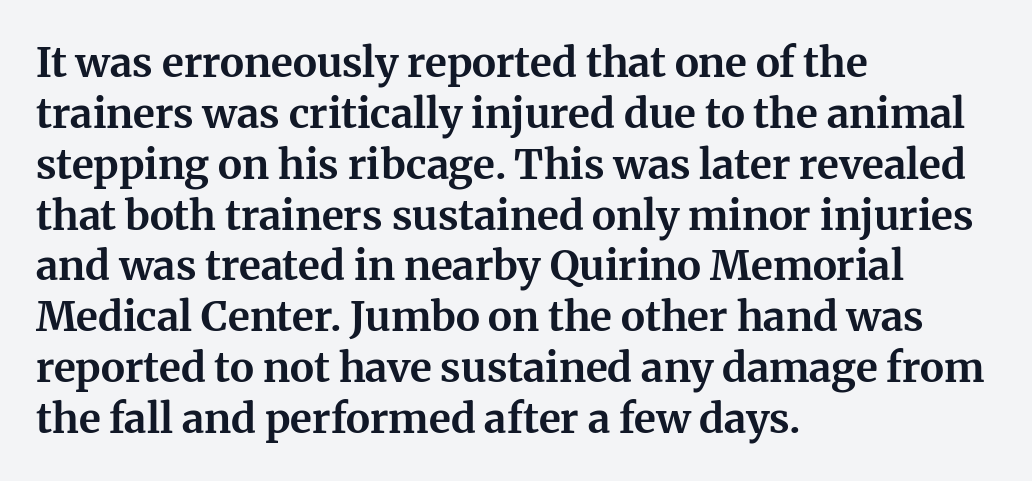
Typesetter's note: full bold, strokes at maximum text heaviness. The compositor pushed each line to the left boundary. These lines were composed using upright roman letters. What kind of face is this? One with serifs.
